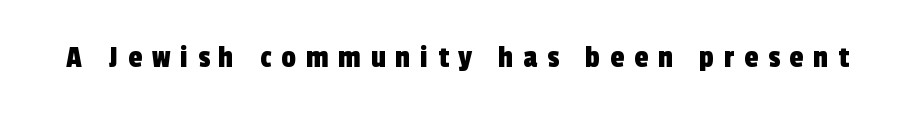
The image shows 32 px condensed sans-serif type; set unusually wide letter spacing (+0.31 em), not underlined; a medium x-height.
